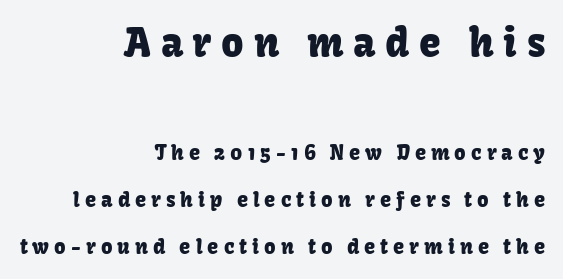
The image shows 39 px sans-serif type, upright; set right-aligned, loose line spacing (2.34x), unusually wide letter spacing (+0.25 em), not underlined; the first (top) block is 1.95x larger; low stroke contrast and a medium x-height.
